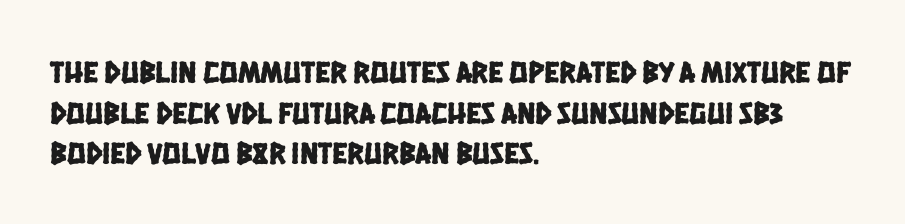
Q: Is the typeface a serif or a sans-serif typeface? A: Sans-serif.
Q: Is the text underlined? A: No.
Q: How is the paragraph aligned? A: Left-aligned.
Q: Is the spacing between letters normal or unusually wide? A: Normal.
Q: Is the spacing between lines tight, normal or loose? A: Normal.
Q: Width (condensed, normal, or wide)? A: Condensed.
Q: Stroke contrast? A: Low.
Q: x-height? A: Large.
Q: Monospaced? A: No.
